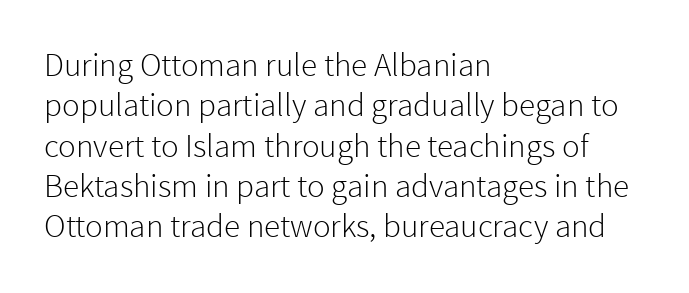
{"serif": "no", "italic": "no", "bold": "no", "weight": "light", "width": "normal", "stroke_contrast": "low", "x_height": "medium", "monospaced": "no", "underline": "no", "align": "left", "line_spacing_ratio": 1.22, "letter_spacing": "normal", "letter_spacing_em": 0.0, "glyph_px": 33}
